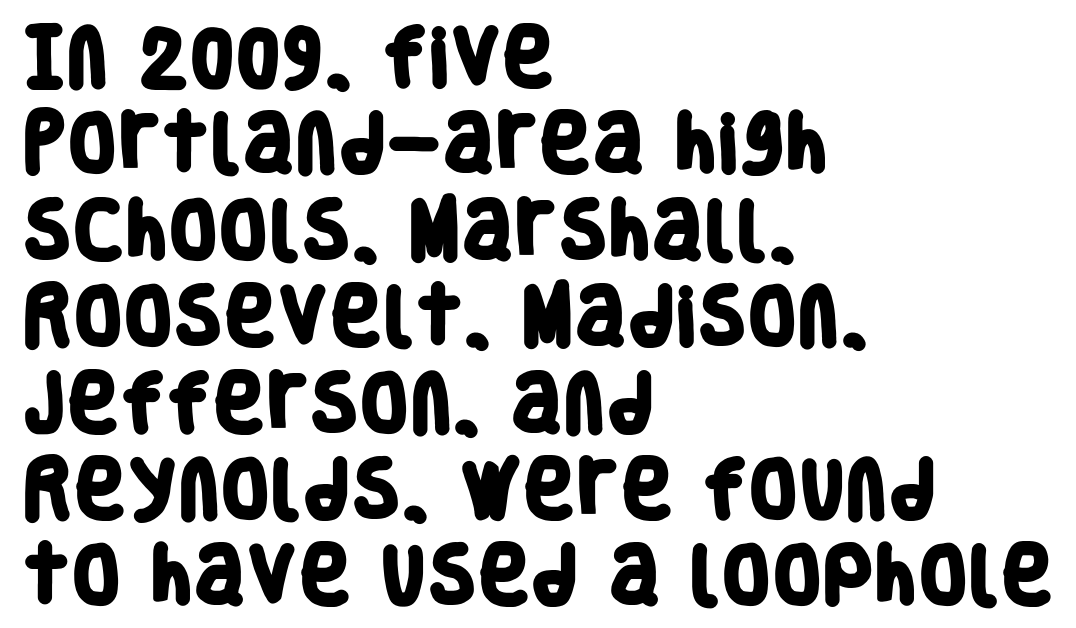
Is this a fixed-width face? No — the glyphs have proportional, varying widths. Line starts are locked; line ends wander. You could call the tracking neutral — neither tight nor loose. The glyphs have the mass of a bold cut. Successive baselines arrive at the customary interval.
